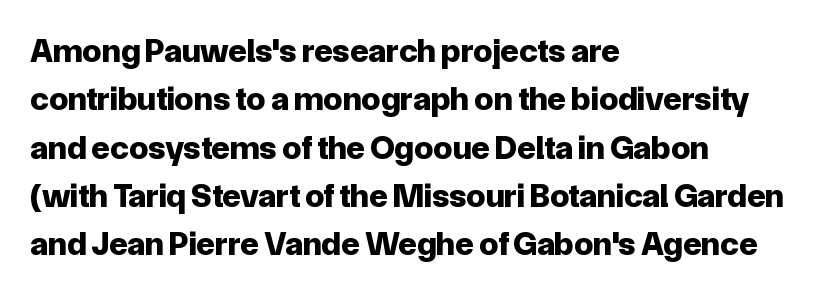
The image shows 34 px bold sans-serif type, upright; set left-aligned, normal line spacing (1.42x), normal letter spacing, not underlined; low stroke contrast and a medium x-height.
